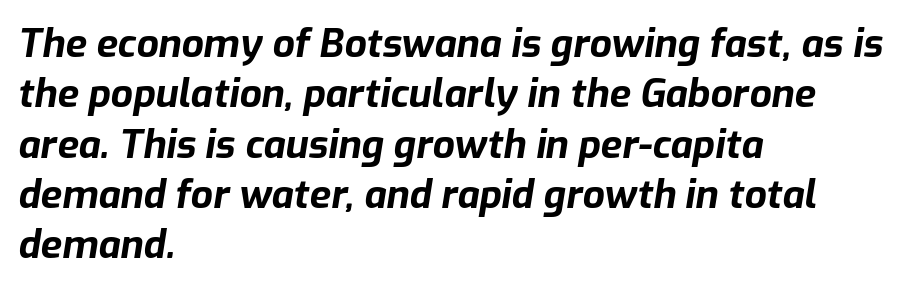
Q: Is the text bold? A: Yes.
Q: Is the text italic (slanted)? A: Yes, it leans right by about 9 degrees.
Q: Is the text underlined? A: No.
Q: How is the paragraph aligned? A: Left-aligned.
Q: Is the spacing between letters normal or unusually wide? A: Normal.
Q: Is the spacing between lines tight, normal or loose? A: Normal.
Q: Width (condensed, normal, or wide)? A: Normal.
Q: Stroke contrast? A: Low.
Q: x-height? A: Medium.
Q: Monospaced? A: No.
